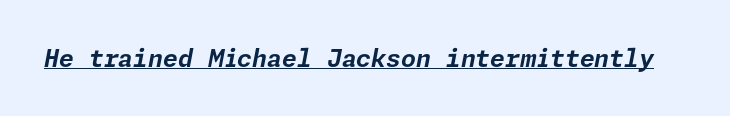
{"italic": "yes", "lean": "right", "slant_degrees": 11, "bold": "yes", "underline": "yes", "letter_spacing": "normal", "letter_spacing_em": 0.0, "glyph_px": 24}
